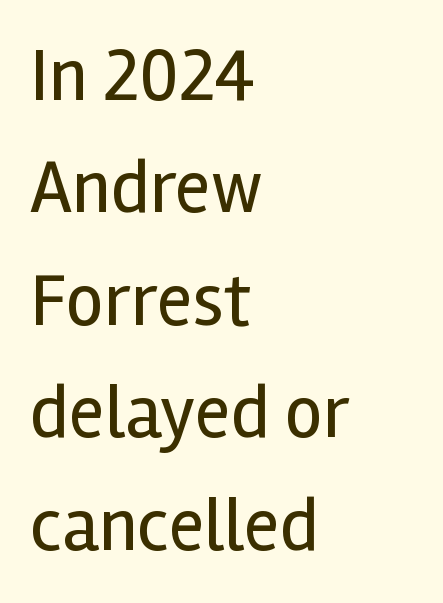
Q: Is the text bold? A: No.
Q: Is the text italic (slanted)? A: No, it is upright.
Q: Is the typeface a serif or a sans-serif typeface? A: Sans-serif.
Q: Is the text underlined? A: No.
Q: How is the paragraph aligned? A: Left-aligned.
Q: Is the spacing between letters normal or unusually wide? A: Normal.
Q: Is the spacing between lines tight, normal or loose? A: Normal.
Q: Width (condensed, normal, or wide)? A: Normal.
Q: x-height? A: Medium.
Q: Monospaced? A: No.
